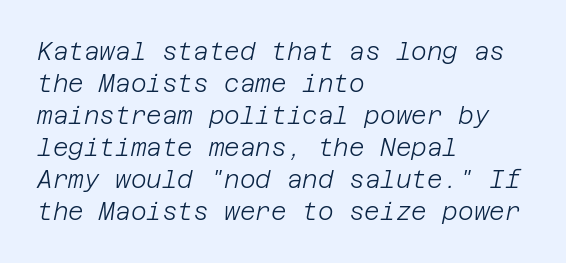
The image shows 24 px text type, italic (leaning right); set left-aligned, normal line spacing (1.33x), normal letter spacing, not underlined.
